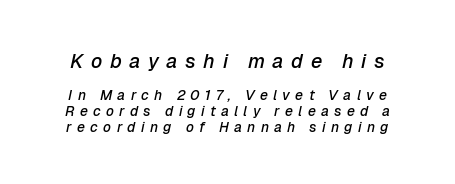
Q: Is the text bold? A: Semi-bold.
Q: Is the text italic (slanted)? A: Yes, it leans right by about 12 degrees.
Q: Is the text underlined? A: No.
Q: Is the spacing between letters normal or unusually wide? A: Unusually wide.
Q: Is the spacing between lines tight, normal or loose? A: Tight.
Q: Which block of text is set in a larger size, the first (top) or the second (bottom)? A: The first (top) one.
